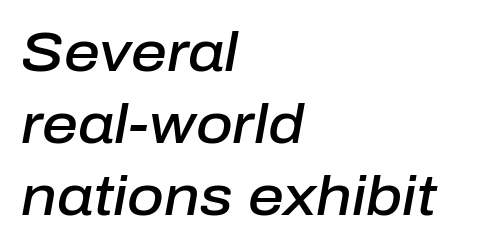
Q: Is the text bold? A: Semi-bold.
Q: Is the text italic (slanted)? A: Yes, it leans right by about 10 degrees.
Q: Is the text underlined? A: No.
Q: How is the paragraph aligned? A: Left-aligned.
Q: Is the spacing between letters normal or unusually wide? A: Normal.
Q: Is the spacing between lines tight, normal or loose? A: Normal.
Q: Width (condensed, normal, or wide)? A: Normal.
Q: Stroke contrast? A: Low.
Q: x-height? A: Medium.
Q: Monospaced? A: No.
